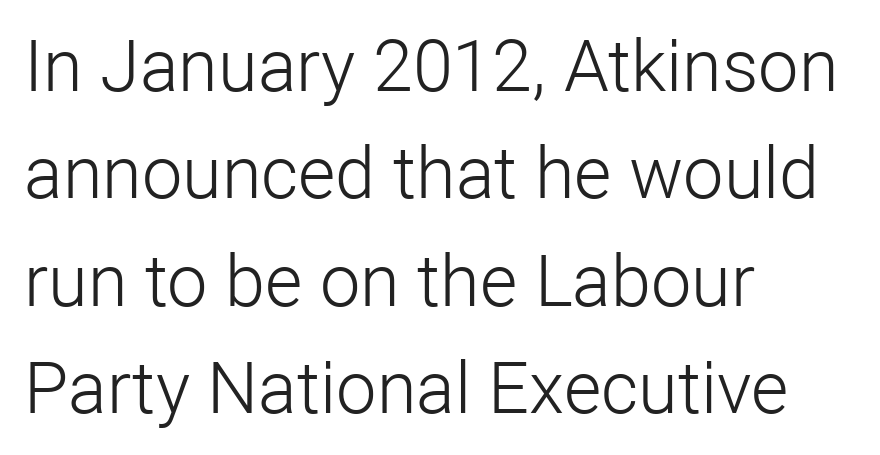
Serifs: no, the terminals of the letterforms are clean. The paragraph has a hard left edge and a soft right edge. There is no visible air inserted between adjacent glyphs. The face looks like a standard text weight, possibly lighter. Looks like regular typesetting: each glyph gets only the width it needs. The gap between lines stays unmarked.
